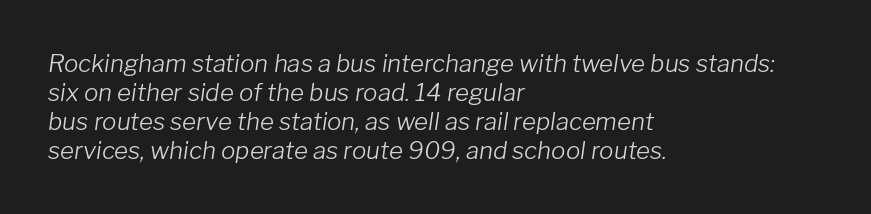
{"italic": "yes", "lean": "right", "slant_degrees": 8, "bold": "no", "underline": "no", "align": "left", "line_spacing_ratio": 1.21, "letter_spacing": "normal", "letter_spacing_em": 0.0, "glyph_px": 24}
